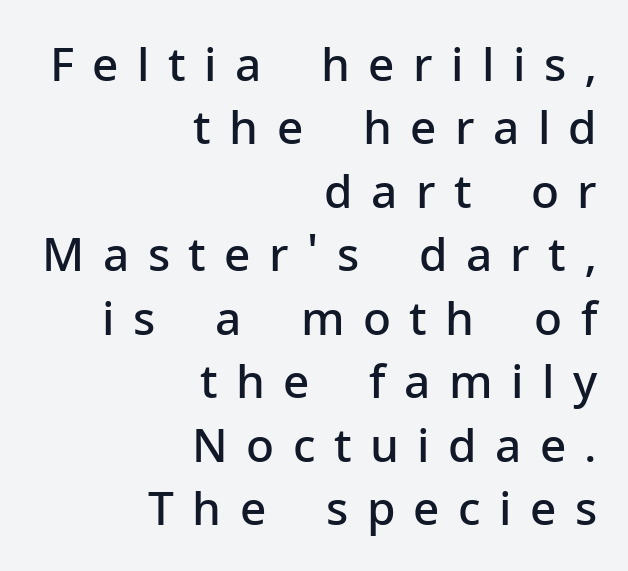
This sample uses expanded letter spacing, leaving extra air between glyphs. The glyphs are unaccompanied by any horizontal stroke below them. Whoever set this chose a conventional vertical rhythm. The rendering anchors every line to the right-hand side. Do the characters align in a grid? No, the font is proportional.
